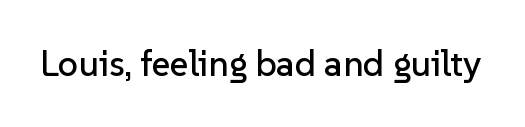
You could not count columns in this text — the font is proportionally spaced. This is roman type, the default non-slanted kind. Short note: letters normally spaced. Clear beneath every line of the passage. Font category for this specimen: sans-serif.
